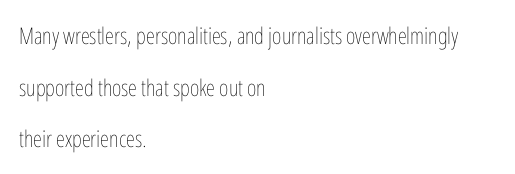
{"italic": "no", "bold": "no", "underline": "no", "align": "left", "line_spacing": "loose", "line_spacing_ratio": 2.24, "letter_spacing": "normal", "letter_spacing_em": 0.0, "glyph_px": 23}
